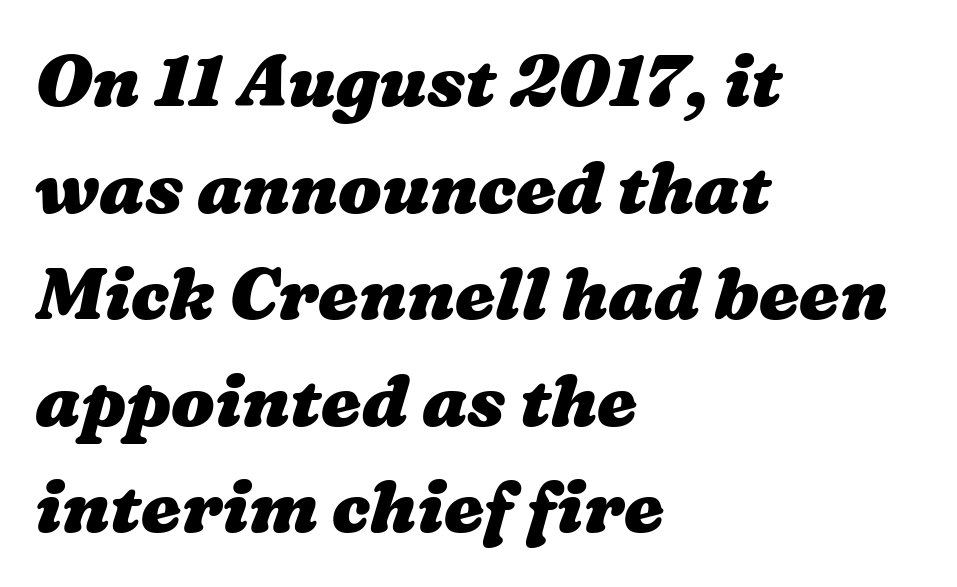
{"bold": "yes", "weight": "heavy", "width": "wide", "stroke_contrast": "medium", "x_height": "medium", "monospaced": "no", "underline": "no", "align": "left", "line_spacing": "normal", "line_spacing_ratio": 1.48, "letter_spacing": "normal", "letter_spacing_em": 0.0, "glyph_px": 72}
